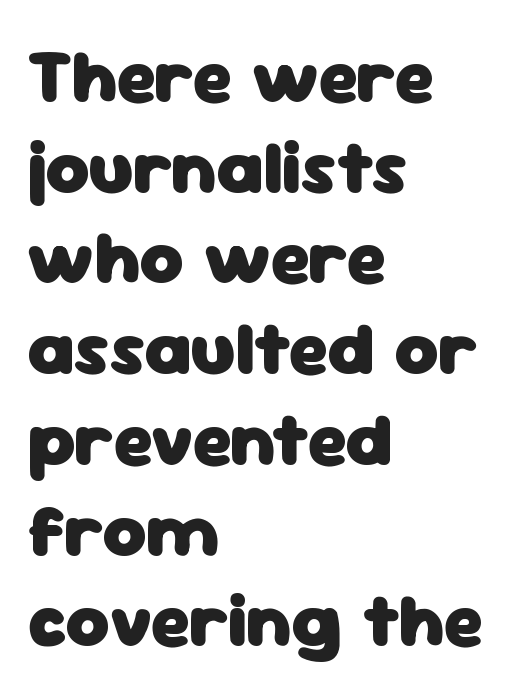
Q: Is the text bold? A: Yes.
Q: Is the text italic (slanted)? A: No, it is upright.
Q: Is the typeface a serif or a sans-serif typeface? A: Sans-serif.
Q: Is the text underlined? A: No.
Q: How is the paragraph aligned? A: Left-aligned.
Q: Is the spacing between letters normal or unusually wide? A: Normal.
Q: Width (condensed, normal, or wide)? A: Normal.
Q: Stroke contrast? A: Low.
Q: x-height? A: Medium.
Q: Monospaced? A: No.
